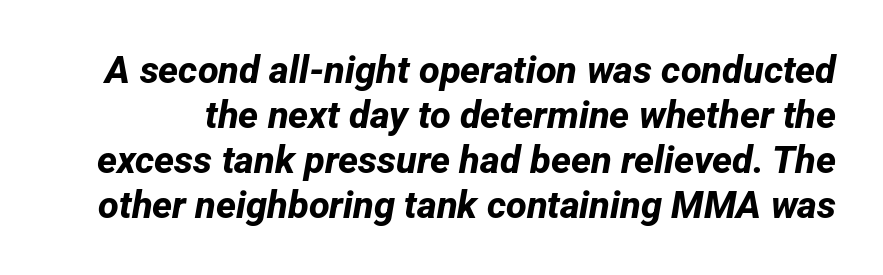
A dark, heavy texture on the line: the type is bold. The font family rendered here belongs to the sans-serif group. Do the characters align in a grid? No, the font is proportional. Tracking value appears to be zero — textbook default spacing.
